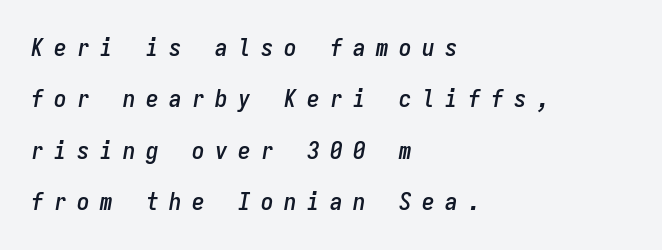
{"italic": "yes", "lean": "right", "slant_degrees": 9, "underline": "no", "align": "left", "line_spacing": "loose", "line_spacing_ratio": 2.06, "letter_spacing": "wide", "letter_spacing_em": 0.42, "glyph_px": 25}
